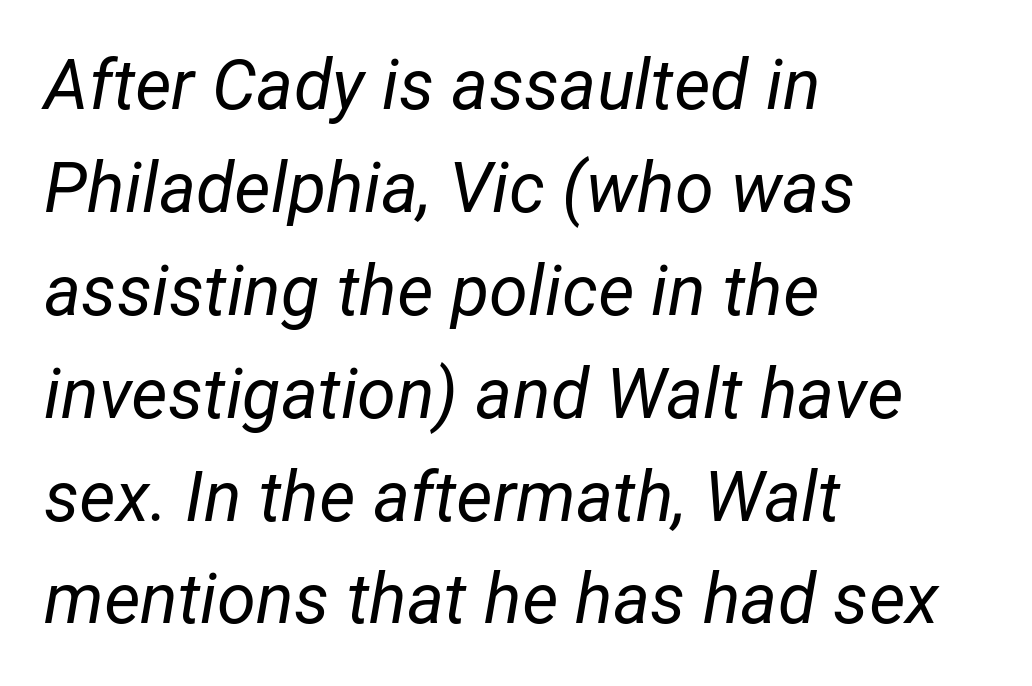
{"italic": "yes", "lean": "right", "slant_degrees": 12, "bold": "no", "weight": "regular", "width": "normal", "stroke_contrast": "low", "x_height": "medium", "monospaced": "no", "underline": "no", "align": "left", "line_spacing": "normal", "line_spacing_ratio": 1.47, "letter_spacing": "normal", "letter_spacing_em": 0.0, "glyph_px": 70}
